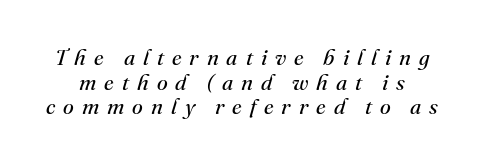
{"italic": "yes", "lean": "right", "slant_degrees": 16, "bold": "no", "underline": "no", "line_spacing": "tight", "line_spacing_ratio": 1.12, "letter_spacing": "wide", "letter_spacing_em": 0.36, "glyph_px": 22}
